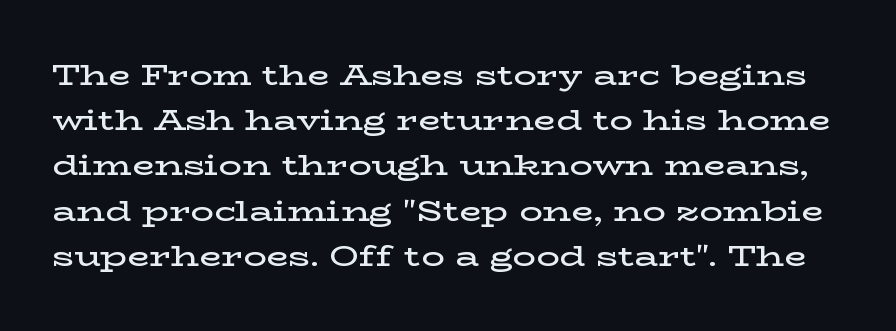
A clean baseline with only descenders dipping below it. Proportional: the letters do not fall into vertical columns. Font category for this specimen: serif. Students, note that the glyphs here touch the page at normal intervals. Weight check: semibold — heavier than regular, not quite bold. This sample keeps an unexceptional amount of space between lines.
